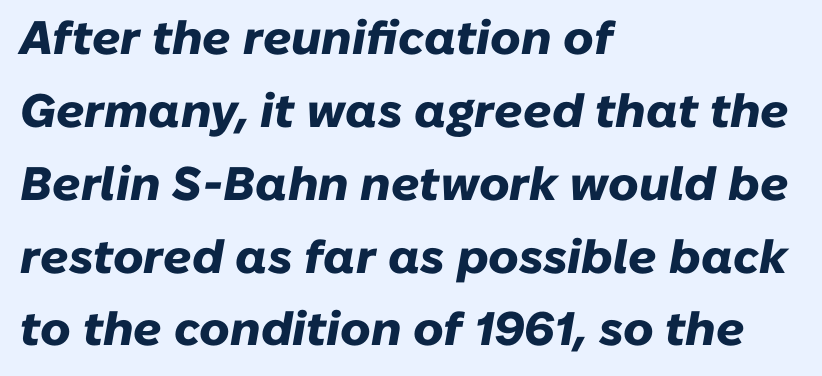
Q: Is the text bold? A: Yes.
Q: Is the text italic (slanted)? A: Yes, it leans right by about 10 degrees.
Q: Is the text underlined? A: No.
Q: How is the paragraph aligned? A: Left-aligned.
Q: Is the spacing between letters normal or unusually wide? A: Normal.
Q: Is the spacing between lines tight, normal or loose? A: Normal.
Q: Width (condensed, normal, or wide)? A: Normal.
Q: Stroke contrast? A: Low.
Q: x-height? A: Medium.
Q: Monospaced? A: No.
